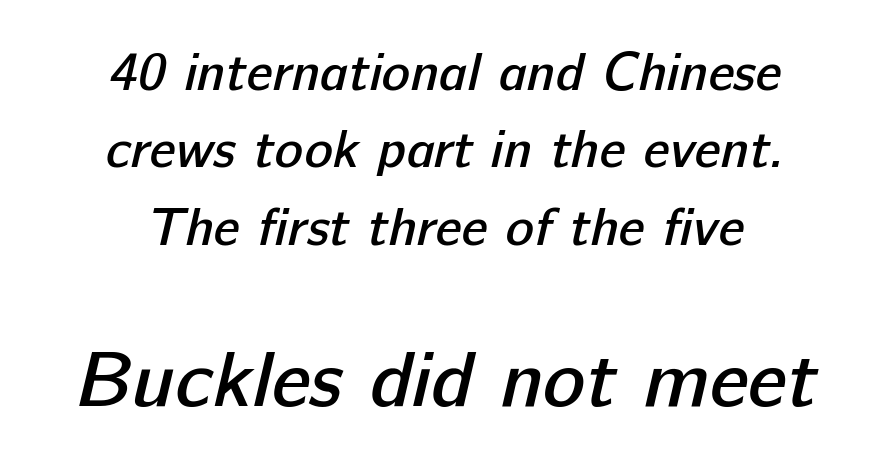
{"serif": "no", "bold": "semi", "weight": "semibold", "width": "normal", "stroke_contrast": "low", "x_height": "medium", "monospaced": "no", "underline": "no", "align": "center", "line_spacing": "normal", "line_spacing_ratio": 1.46, "letter_spacing": "normal", "letter_spacing_em": 0.0, "larger_block": "second", "size_ratio": 1.49, "glyph_px": 79}
